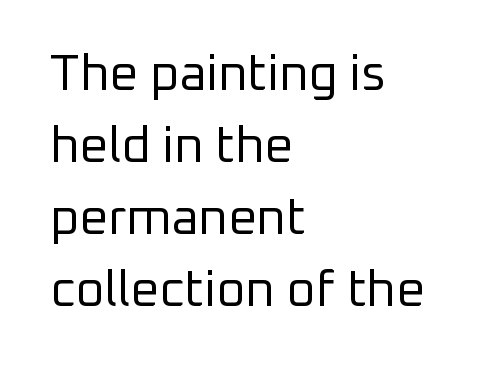
{"serif": "no", "italic": "no", "bold": "no", "weight": "regular", "width": "normal", "stroke_contrast": "low", "x_height": "medium", "monospaced": "no", "underline": "no", "align": "left", "line_spacing": "normal", "line_spacing_ratio": 1.44, "letter_spacing": "normal", "letter_spacing_em": 0.0, "glyph_px": 50}
